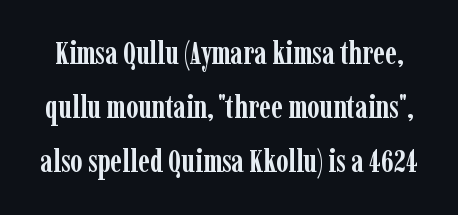
{"serif": "yes", "italic": "no", "bold": "yes", "weight": "semibold", "width": "condensed", "stroke_contrast": "low", "x_height": "medium", "monospaced": "no", "underline": "no", "line_spacing_ratio": 1.75, "letter_spacing": "normal", "letter_spacing_em": 0.0, "glyph_px": 31}
